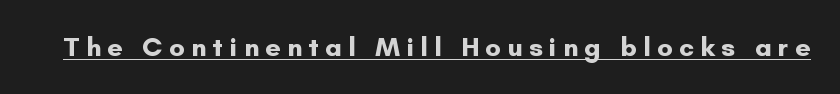
This is the regular roman posture of the typeface. Students, this is bold: see how much ink each stroke carries. The string is rendered with underlining switched on. The gaps between neighbouring characters are conspicuously large.
